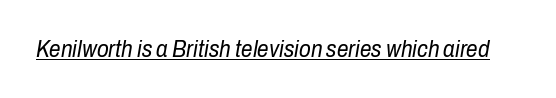
{"italic": "yes", "lean": "right", "slant_degrees": 10, "bold": "no", "underline": "yes", "letter_spacing": "normal", "letter_spacing_em": 0.0, "glyph_px": 23}
